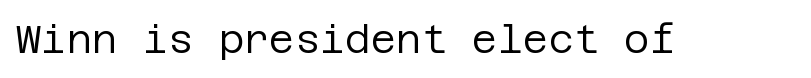
{"serif": "no", "italic": "no", "bold": "no", "weight": "regular", "width": "normal", "stroke_contrast": "low", "x_height": "large", "underline": "no", "letter_spacing": "normal", "letter_spacing_em": 0.0, "glyph_px": 39}
